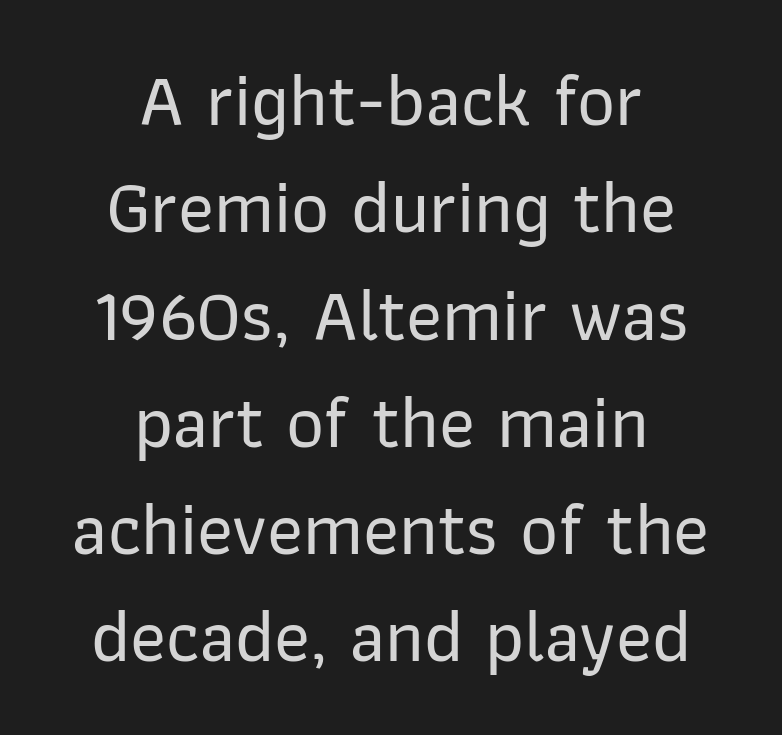
Q: Is the text italic (slanted)? A: No, it is upright.
Q: Is the typeface a serif or a sans-serif typeface? A: Sans-serif.
Q: Is the text underlined? A: No.
Q: How is the paragraph aligned? A: Centered.
Q: Is the spacing between letters normal or unusually wide? A: Normal.
Q: Is the spacing between lines tight, normal or loose? A: Normal.
Q: Width (condensed, normal, or wide)? A: Normal.
Q: Stroke contrast? A: Low.
Q: x-height? A: Medium.
Q: Monospaced? A: No.
